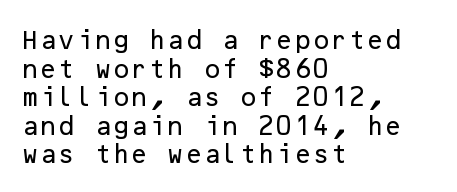
The image shows 21 px text type, upright; set left-aligned, normal line spacing (1.36x), normal letter spacing, not underlined.
